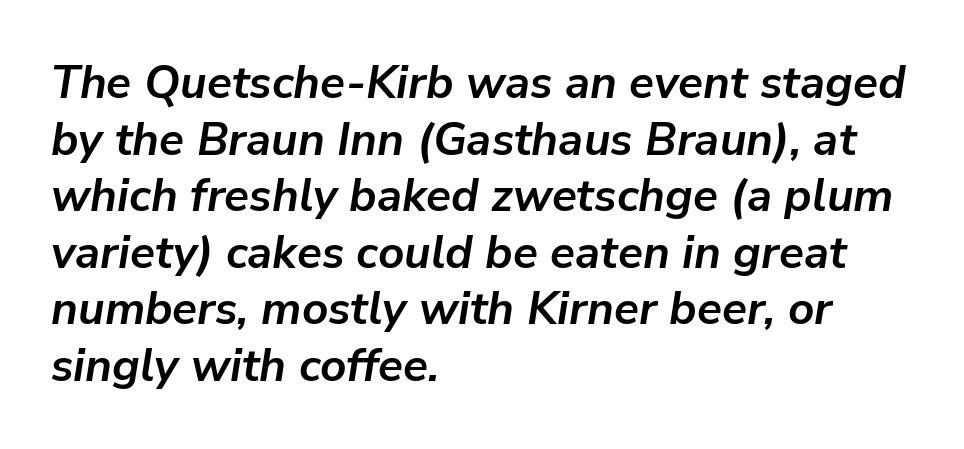
Q: Is the text bold? A: Yes.
Q: Is the text italic (slanted)? A: Yes, it leans right by about 9 degrees.
Q: Is the text underlined? A: No.
Q: How is the paragraph aligned? A: Left-aligned.
Q: Is the spacing between letters normal or unusually wide? A: Normal.
Q: Width (condensed, normal, or wide)? A: Normal.
Q: Stroke contrast? A: Low.
Q: x-height? A: Medium.
Q: Monospaced? A: No.
